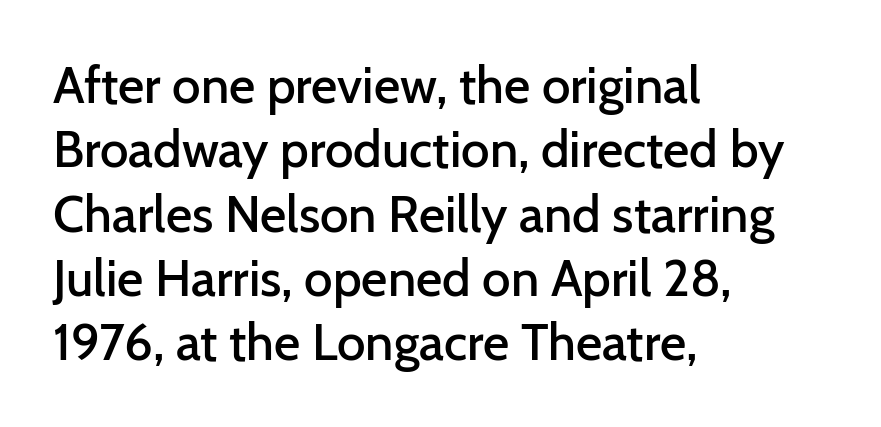
Letters rest on an invisible, unmarked baseline. The rows are spaced the way most documents space them. The axis of the letterforms is exactly vertical. Stroke terminals: plain, sans-serif.
